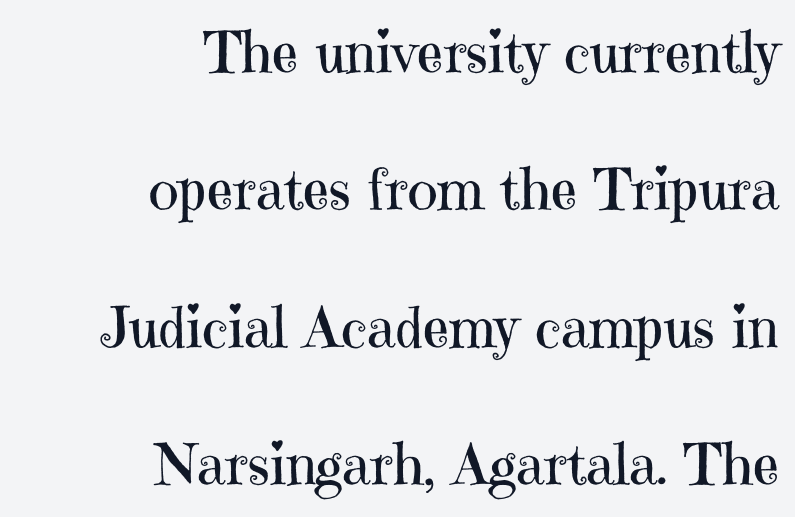
The image shows 57 px regular-weight serif type, upright; set right-aligned, loose line spacing (2.41x), normal letter spacing, not underlined; high stroke contrast and a medium x-height.
